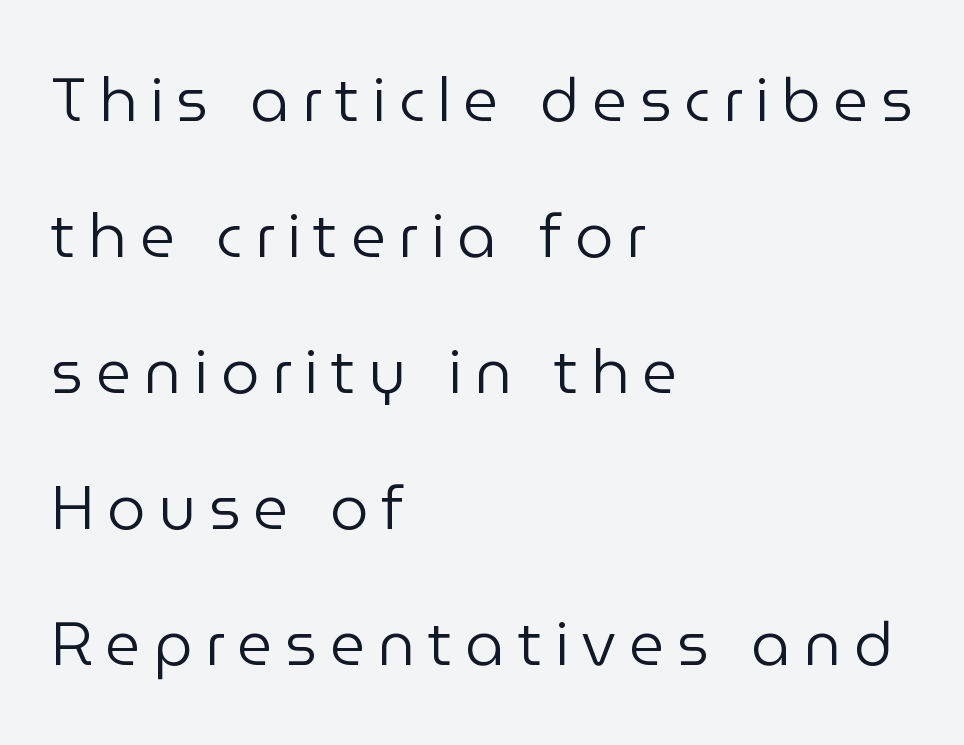
The image shows 61 px regular-weight sans-serif type, upright; set left-aligned, loose line spacing (2.23x), unusually wide letter spacing (+0.21 em), not underlined; low stroke contrast and a medium x-height.
